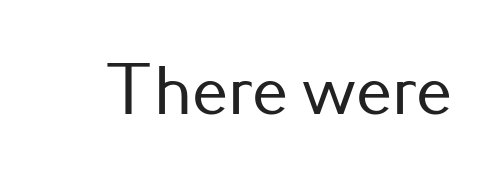
The image shows 72 px sans-serif type, upright; set normal letter spacing, not underlined; low stroke contrast and a small x-height.
